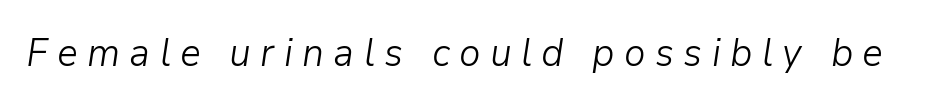
{"italic": "yes", "lean": "right", "slant_degrees": 9, "bold": "no", "weight": "light", "width": "normal", "stroke_contrast": "low", "x_height": "medium", "monospaced": "no", "underline": "no", "letter_spacing": "wide", "letter_spacing_em": 0.24, "glyph_px": 39}
